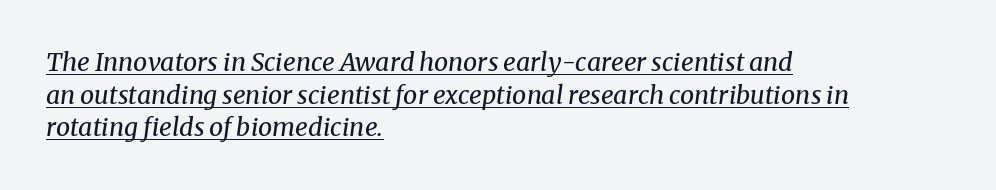
The image shows 25 px text type, italic (leaning right); set left-aligned, normal line spacing (1.31x), normal letter spacing, underlined.
